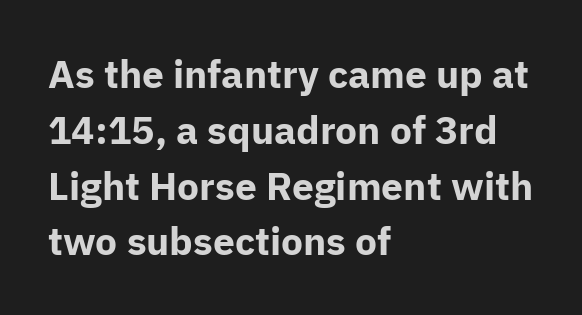
{"serif": "no", "italic": "no", "bold": "yes", "weight": "bold", "width": "normal", "stroke_contrast": "low", "x_height": "medium", "monospaced": "no", "underline": "no", "align": "left", "line_spacing": "normal", "line_spacing_ratio": 1.43, "letter_spacing": "normal", "letter_spacing_em": 0.0, "glyph_px": 39}
